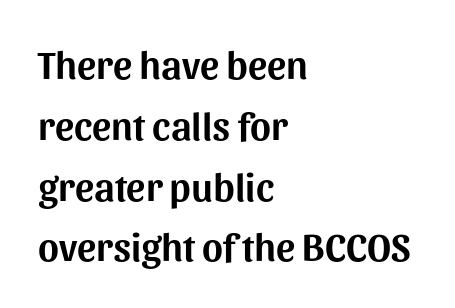
The image shows 40 px sans-serif type, upright; set left-aligned, normal line spacing (1.52x), normal letter spacing, not underlined; medium stroke contrast and a medium x-height.
